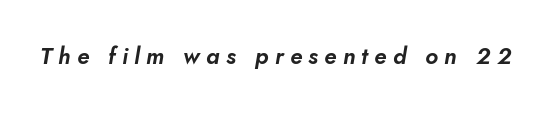
{"italic": "yes", "lean": "right", "slant_degrees": 10, "underline": "no", "letter_spacing": "wide", "letter_spacing_em": 0.27, "glyph_px": 23}
